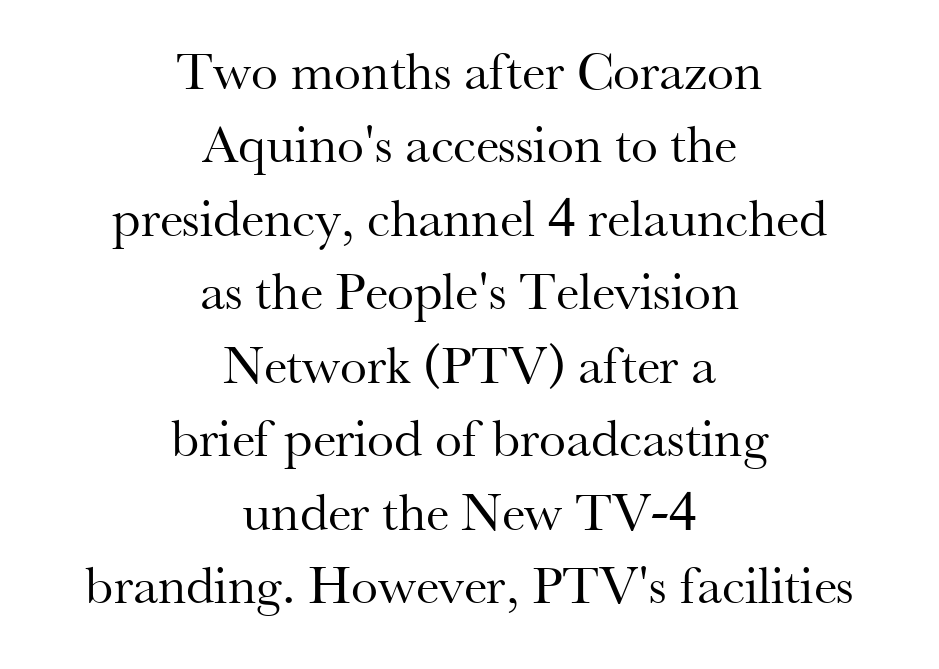
{"serif": "yes", "italic": "no", "bold": "no", "weight": "regular", "width": "normal", "stroke_contrast": "medium", "x_height": "small", "monospaced": "no", "underline": "no", "align": "center", "line_spacing": "normal", "line_spacing_ratio": 1.36, "letter_spacing": "normal", "letter_spacing_em": 0.0, "glyph_px": 54}
